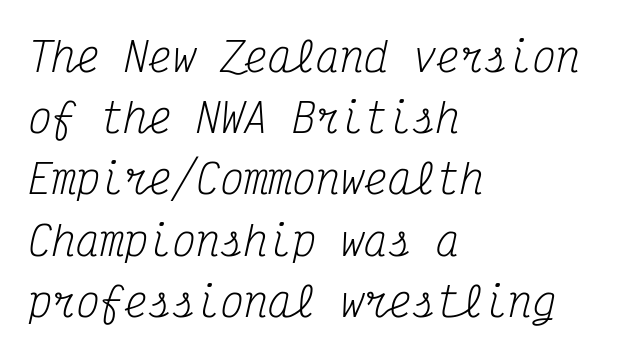
Characters follow at the spacing the type designer built in. This sample has the even, mechanical cadence of fixed-width lettering. Looking at the ascenders, they clearly lean. The type family on display is of the serif kind. Visually the block forms a straight wall on the left and a jagged coastline on the right. Nobody drew a line under any word here.
